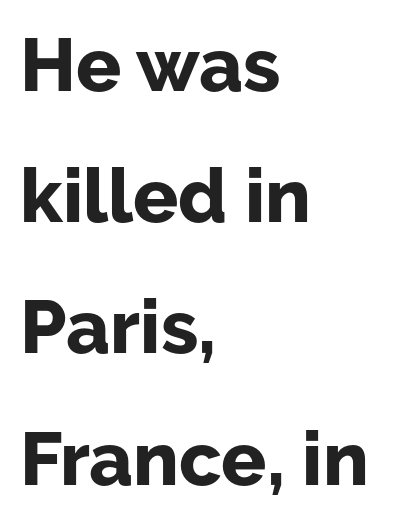
Q: Is the text bold? A: Yes.
Q: Is the text italic (slanted)? A: No, it is upright.
Q: Is the typeface a serif or a sans-serif typeface? A: Sans-serif.
Q: Is the text underlined? A: No.
Q: How is the paragraph aligned? A: Left-aligned.
Q: Is the spacing between letters normal or unusually wide? A: Normal.
Q: Width (condensed, normal, or wide)? A: Normal.
Q: Stroke contrast? A: Low.
Q: x-height? A: Medium.
Q: Monospaced? A: No.
